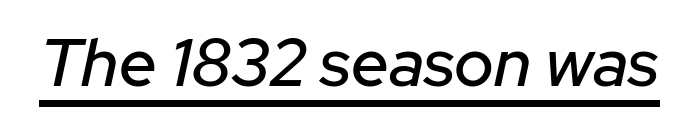
{"italic": "yes", "lean": "right", "slant_degrees": 12, "width": "normal", "stroke_contrast": "low", "x_height": "medium", "monospaced": "no", "underline": "yes", "letter_spacing": "normal", "letter_spacing_em": 0.0, "glyph_px": 67}
